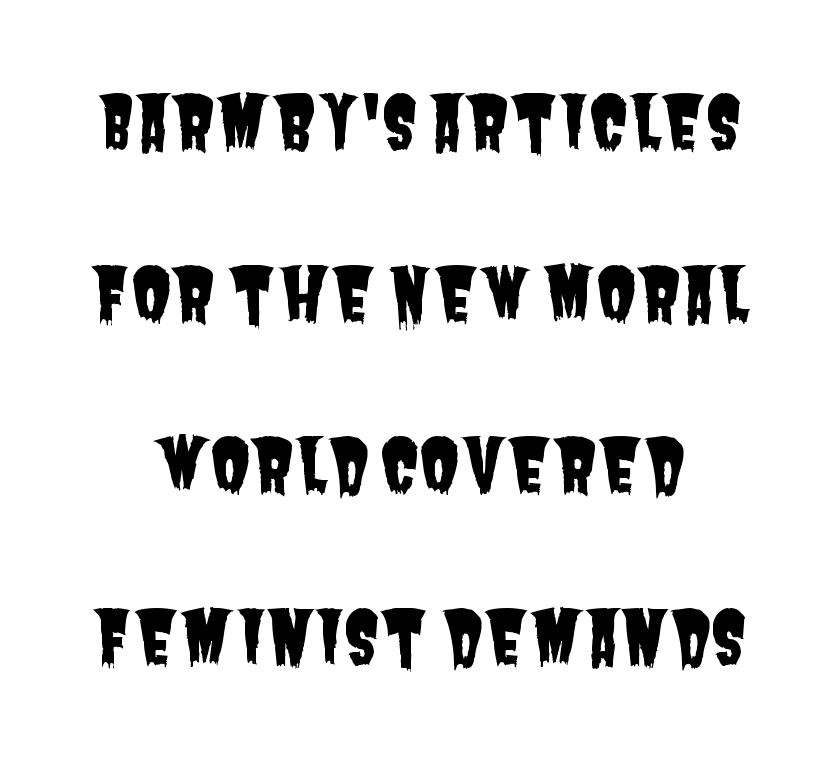
Nobody touched the tracking dial on this one. The letters carry no serifs — their stems end cleanly without finishing strokes. Interline gaps are noticeably wide in this sample. Proportional: the letters do not fall into vertical columns.
